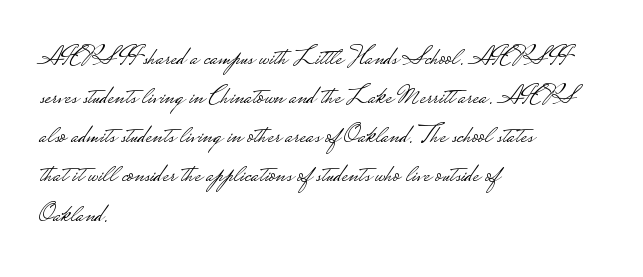
The image shows 27 px text type; set left-aligned, normal line spacing (1.45x), normal letter spacing, not underlined.
